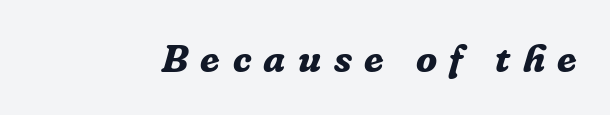
The glyphs in this specimen are seriffed. Short note: letters widely spaced. Here the designer chose a conventional face with non-uniform glyph widths. Heavy-handed strokes throughout: this text is bold.
